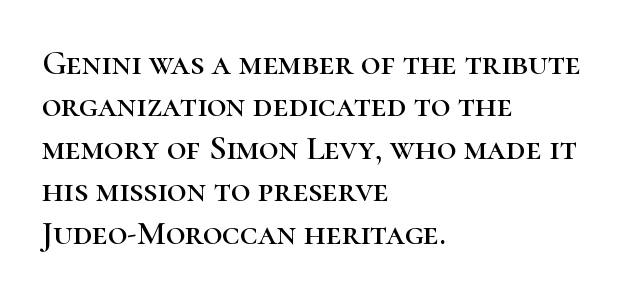
Q: Is the text italic (slanted)? A: No, it is upright.
Q: Is the typeface a serif or a sans-serif typeface? A: Serif.
Q: Is the text underlined? A: No.
Q: How is the paragraph aligned? A: Left-aligned.
Q: Is the spacing between letters normal or unusually wide? A: Normal.
Q: Is the spacing between lines tight, normal or loose? A: Normal.
Q: Width (condensed, normal, or wide)? A: Normal.
Q: Stroke contrast? A: High.
Q: x-height? A: Medium.
Q: Monospaced? A: No.
